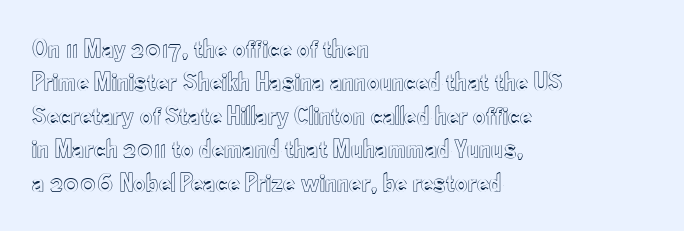
The specimen reads as upright at a glance. The words here are not underlined. Horizontal alignment here is leftward, the default for most running prose. The gaps between neighbouring characters are ordinary and unremarkable.
